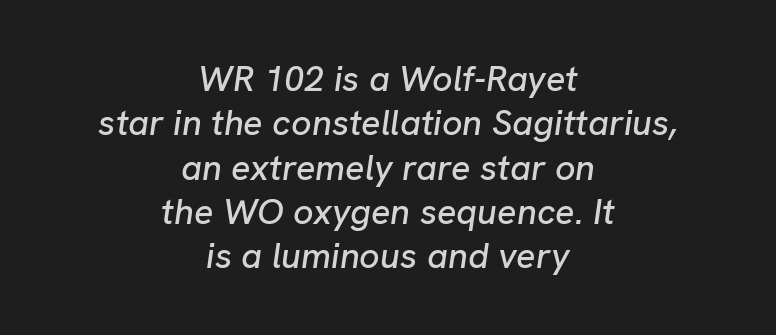
The image shows 36 px text type, italic (leaning right); set centered, line spacing 1.23x, normal letter spacing, not underlined; low stroke contrast and a medium x-height.
